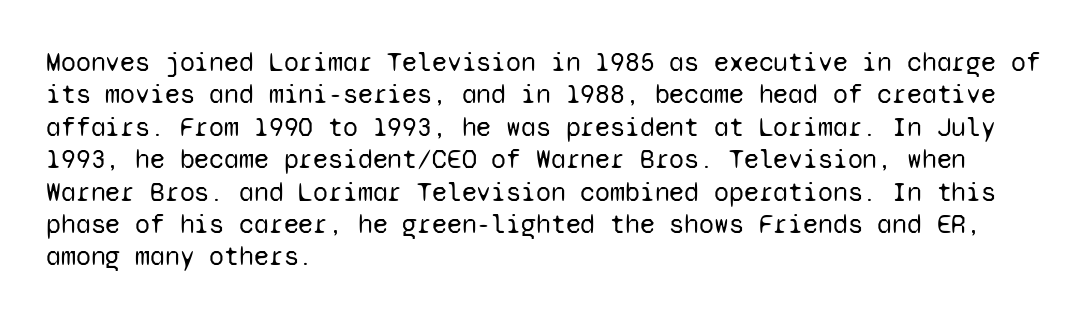
{"italic": "no", "bold": "no", "underline": "no", "align": "left", "line_spacing_ratio": 1.2, "letter_spacing": "normal", "letter_spacing_em": 0.0, "glyph_px": 27}
